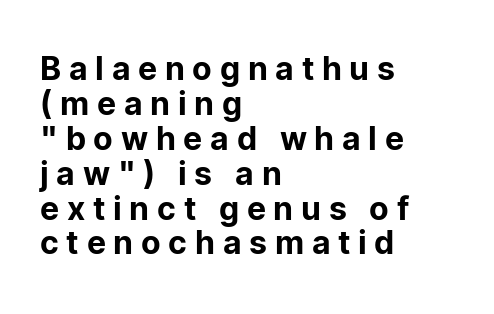
The image shows 32 px sans-serif type, upright; set left-aligned, tight line spacing (1.09x), unusually wide letter spacing (+0.24 em), not underlined; low stroke contrast and a medium x-height.
